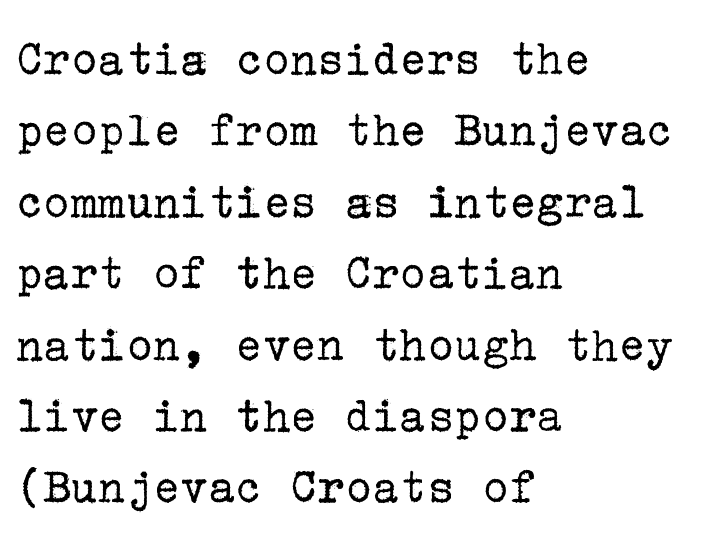
Vertical strokes here are truly vertical. Small tapered or slab feet sit at the stroke ends, so this counts as serif. Descender tails drop into unmarked territory. Does the leading feel generous? No, just average.
